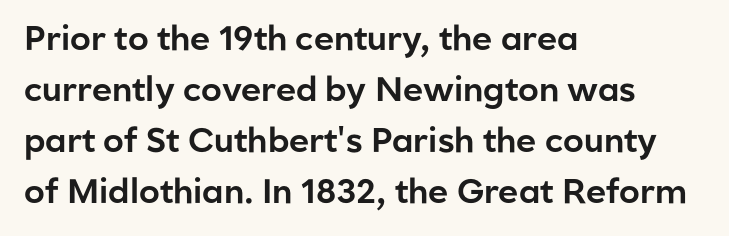
The image shows 34 px sans-serif type, upright; set left-aligned, normal line spacing (1.5x), normal letter spacing, not underlined; low stroke contrast and a medium x-height.
